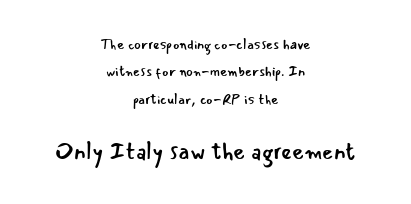
Honestly, the rows look like they've been pulled way apart. Beneath every word, the page is bare. Caption: multi-line text, centered on the measure. Ordinary non-slanted type is in use. Each word holds together tightly as a unit, with standard inter-letter gaps.
